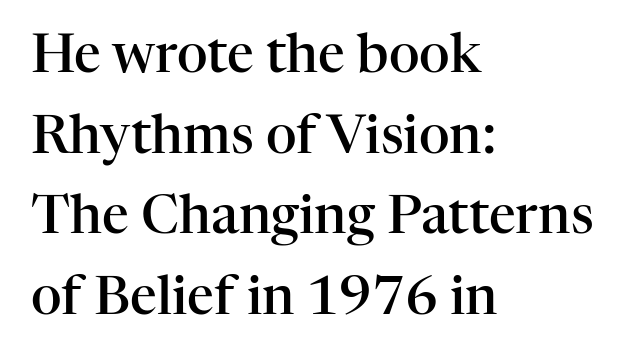
The image shows 53 px semibold serif type, upright; set left-aligned, normal line spacing (1.52x), normal letter spacing, not underlined; high stroke contrast and a medium x-height.
